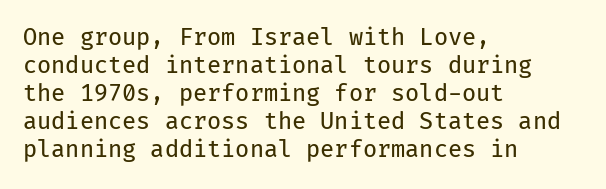
Q: Is the text bold? A: No.
Q: Is the text italic (slanted)? A: No, it is upright.
Q: Is the text underlined? A: No.
Q: How is the paragraph aligned? A: Left-aligned.
Q: Is the spacing between letters normal or unusually wide? A: Normal.
